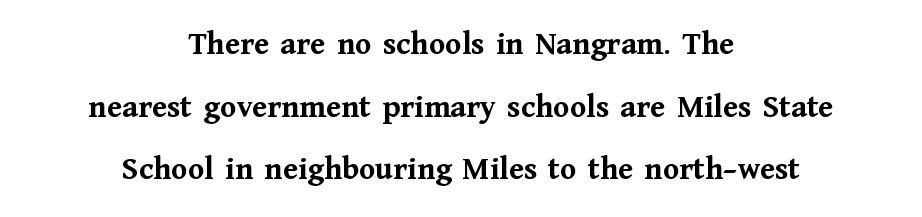
This block would shrink considerably if given ordinary leading; it's expanded now. Heft: maximum for text — a bold. The text block is weighted toward neither margin, spreading evenly from the middle. No word sits above an underline. The lettering stays uniformly vertical, giving the passage a roman look. Looks like regular typesetting: each glyph gets only the width it needs.
